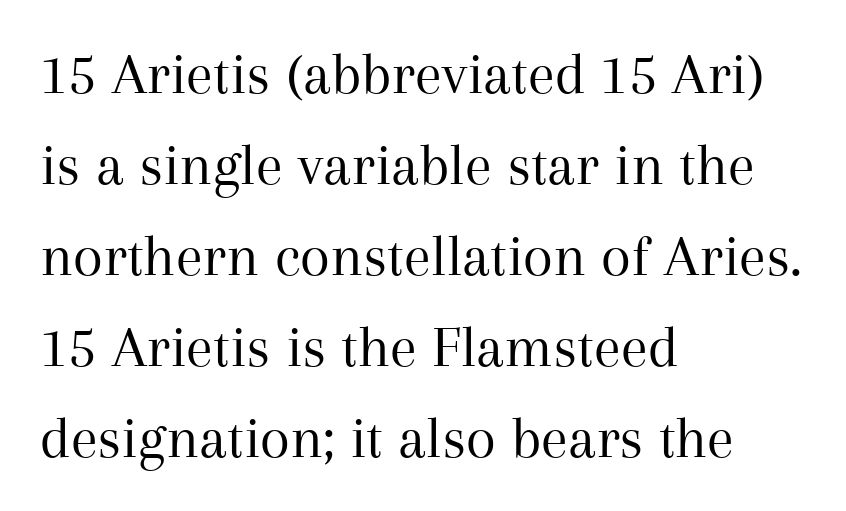
Q: Is the text bold? A: No.
Q: Is the text italic (slanted)? A: No, it is upright.
Q: Is the typeface a serif or a sans-serif typeface? A: Serif.
Q: Is the text underlined? A: No.
Q: How is the paragraph aligned? A: Left-aligned.
Q: Is the spacing between letters normal or unusually wide? A: Normal.
Q: Is the spacing between lines tight, normal or loose? A: Normal.
Q: Width (condensed, normal, or wide)? A: Normal.
Q: Stroke contrast? A: Medium.
Q: x-height? A: Medium.
Q: Monospaced? A: No.
